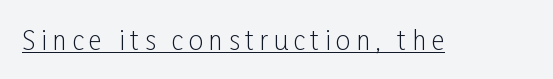
Italic: no, the glyphs are upright roman. Words appear elongated and porous because spacing is wide. The font sits on the lighter half of the weight spectrum, regular included. Underline: present.
